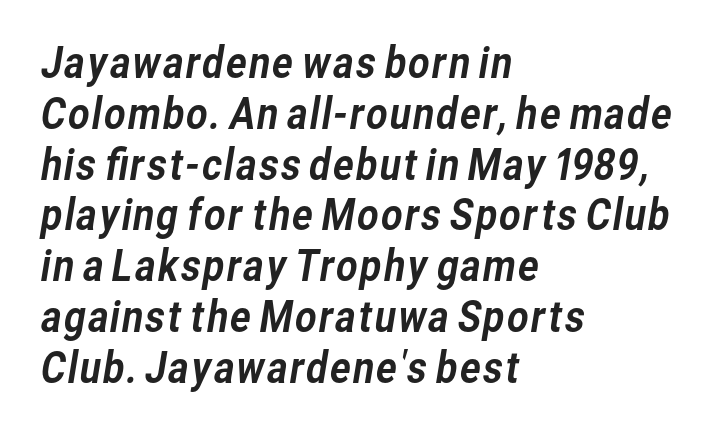
The image shows 42 px sans-serif type; set left-aligned, line spacing 1.21x, normal letter spacing, not underlined; low stroke contrast and a medium x-height.
